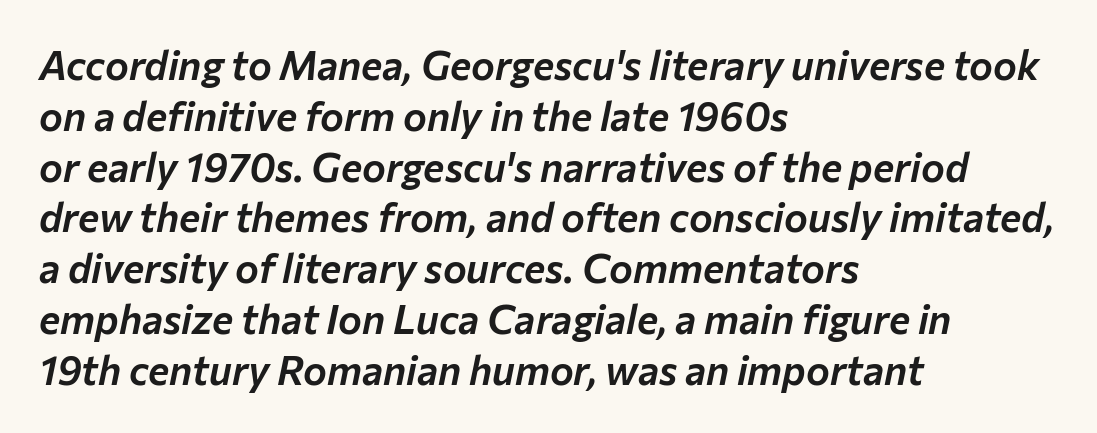
Q: Is the text italic (slanted)? A: Yes, it leans right by about 12 degrees.
Q: Is the text underlined? A: No.
Q: How is the paragraph aligned? A: Left-aligned.
Q: Is the spacing between letters normal or unusually wide? A: Normal.
Q: Is the spacing between lines tight, normal or loose? A: Normal.
Q: Width (condensed, normal, or wide)? A: Normal.
Q: Stroke contrast? A: Low.
Q: x-height? A: Medium.
Q: Monospaced? A: No.
